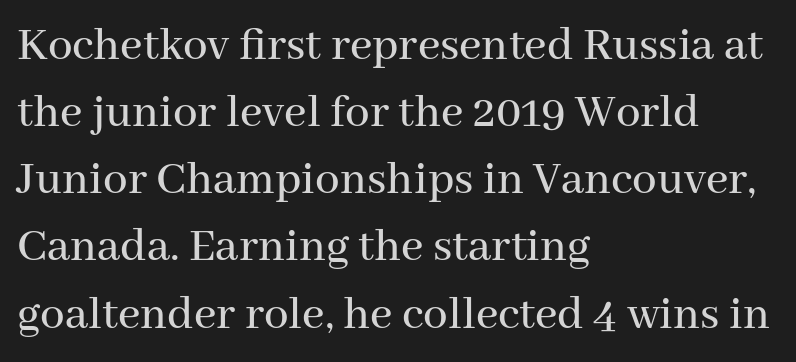
The image shows 49 px serif type, upright; set left-aligned, normal line spacing (1.37x), normal letter spacing, not underlined; medium stroke contrast and a medium x-height.
